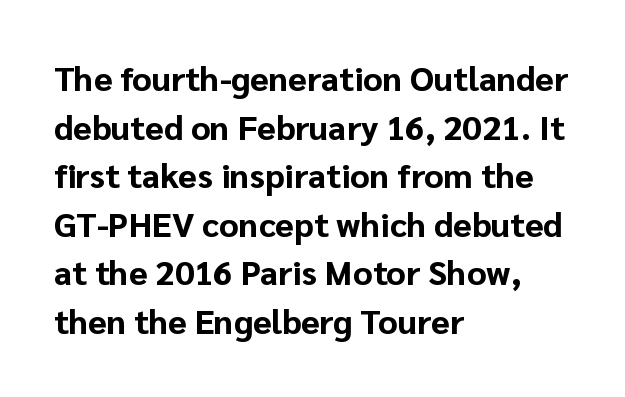
The image shows 34 px bold sans-serif type, upright; set left-aligned, normal line spacing (1.43x), normal letter spacing, not underlined; low stroke contrast and a medium x-height.
